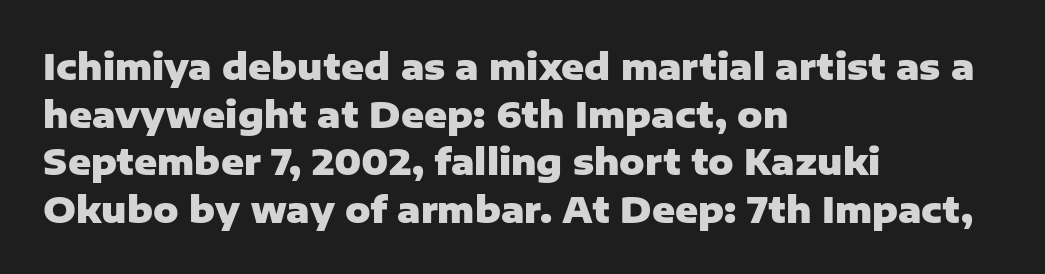
Caption: standard tracking, unaltered. Do the letters lean? They stand straight. Each new line begins a customary step beneath the previous one. The text block is weighted toward the left margin, trailing off unevenly rightward.
